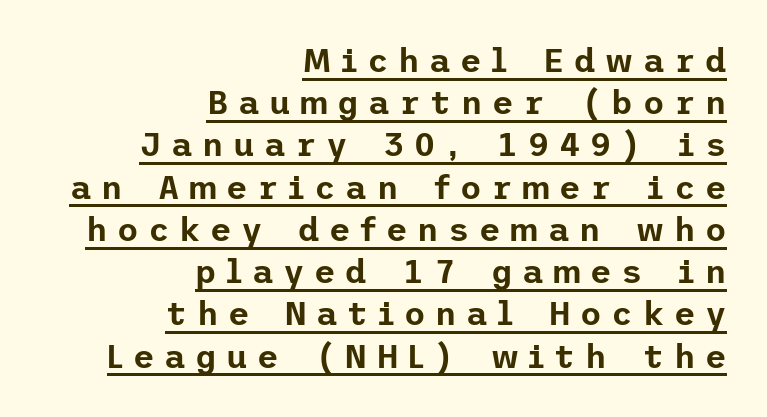
What's the leading like? Ordinary, nothing unusual. These lines were composed using upright roman letters. The glyphs are accompanied by a horizontal stroke just below them. A student would call this right alignment; a typographer would say flush right, rag left. Does extra space separate the letters? Yes, quite a lot of it. Are there feet on the stems? There aren't — it's a sans.
